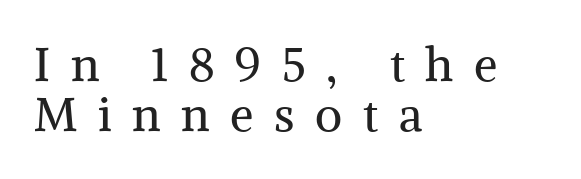
Q: Is the text bold? A: No.
Q: Is the text italic (slanted)? A: No, it is upright.
Q: Is the typeface a serif or a sans-serif typeface? A: Serif.
Q: Is the text underlined? A: No.
Q: How is the paragraph aligned? A: Left-aligned.
Q: Is the spacing between letters normal or unusually wide? A: Unusually wide.
Q: Is the spacing between lines tight, normal or loose? A: Tight.
Q: Width (condensed, normal, or wide)? A: Normal.
Q: Stroke contrast? A: Medium.
Q: x-height? A: Medium.
Q: Monospaced? A: No.
